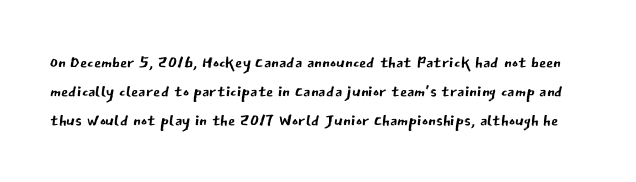
On a weight scale, this lands at 450 or below. This rendering features lettering with no underline. How would I describe the line gaps? Plain and ordinary. Characters follow at the spacing the type designer built in.
